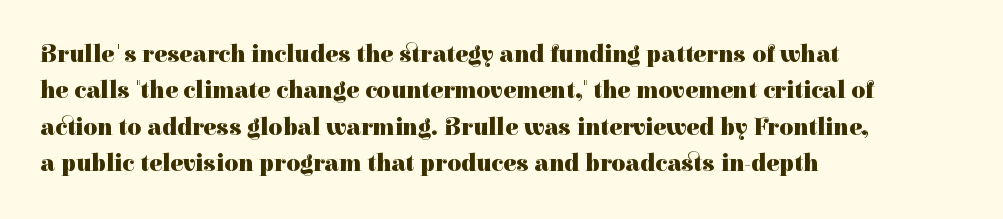
The designer left line spacing at the default. The horizontal fit of the characters is conventional and even. The specimen reads as upright at a glance. The passage shown is not underscored anywhere. The letters are bold, with thick, heavy strokes.
